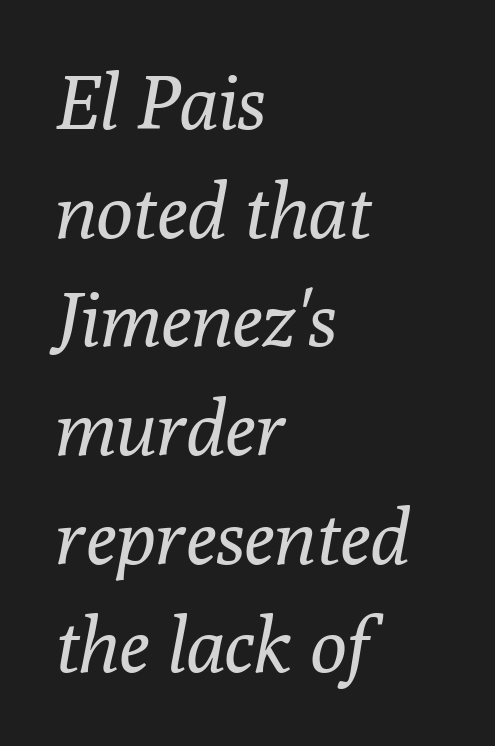
{"serif": "yes", "italic": "yes", "lean": "right", "slant_degrees": 10, "bold": "no", "weight": "regular", "width": "normal", "stroke_contrast": "low", "x_height": "medium", "monospaced": "no", "underline": "no", "align": "left", "line_spacing": "normal", "line_spacing_ratio": 1.43, "letter_spacing": "normal", "letter_spacing_em": 0.0, "glyph_px": 76}
